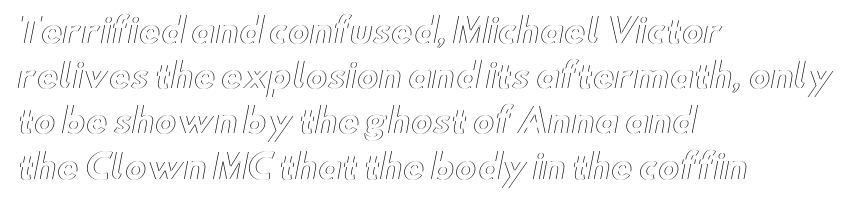
{"width": "wide", "x_height": "small", "monospaced": "no", "underline": "no", "align": "left", "line_spacing": "normal", "line_spacing_ratio": 1.37, "letter_spacing": "normal", "letter_spacing_em": 0.0, "glyph_px": 33}
